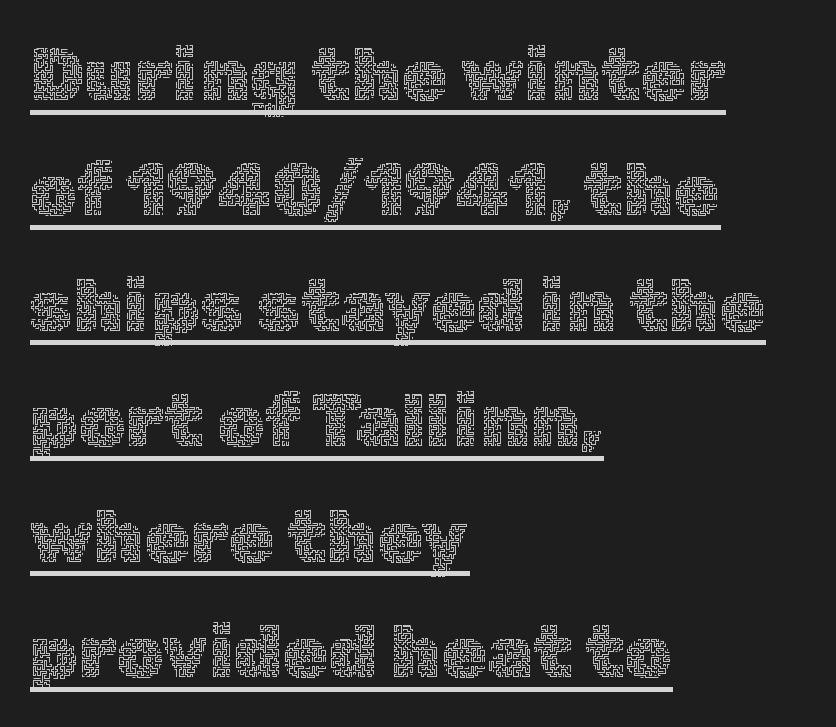
Q: Is the text bold? A: No.
Q: Is the text italic (slanted)? A: No, it is upright.
Q: Is the text underlined? A: Yes.
Q: How is the paragraph aligned? A: Left-aligned.
Q: Is the spacing between letters normal or unusually wide? A: Normal.
Q: Is the spacing between lines tight, normal or loose? A: Normal.
Q: Width (condensed, normal, or wide)? A: Normal.
Q: x-height? A: Medium.
Q: Monospaced? A: No.
